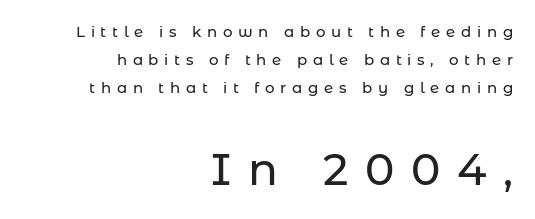
The image shows 44 px sans-serif type, upright; set right-aligned, line spacing 1.88x, unusually wide letter spacing (+0.38 em), not underlined; the second (bottom) block is 2.93x larger; low stroke contrast and a medium x-height.
